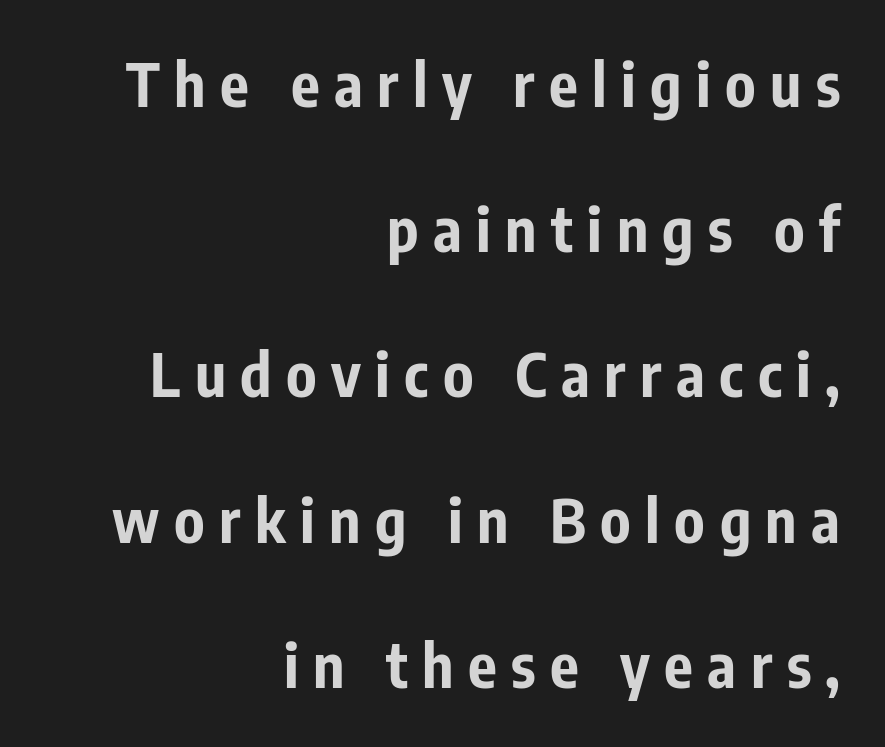
Q: Is the text bold? A: Yes.
Q: Is the text italic (slanted)? A: No, it is upright.
Q: Is the typeface a serif or a sans-serif typeface? A: Sans-serif.
Q: Is the text underlined? A: No.
Q: How is the paragraph aligned? A: Right-aligned.
Q: Is the spacing between letters normal or unusually wide? A: Unusually wide.
Q: Is the spacing between lines tight, normal or loose? A: Loose.
Q: Width (condensed, normal, or wide)? A: Condensed.
Q: Stroke contrast? A: Low.
Q: x-height? A: Medium.
Q: Monospaced? A: No.
